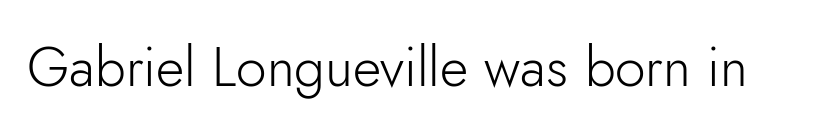
The image shows 55 px light sans-serif type, upright; set normal letter spacing, not underlined; low stroke contrast and a small x-height.
